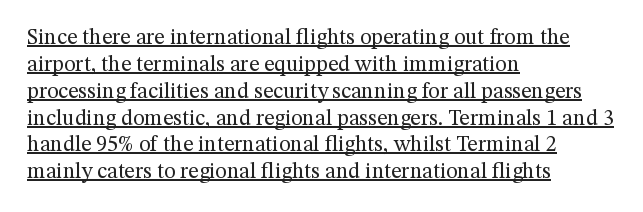
The image shows 22 px text type, upright; set left-aligned, line spacing 1.22x, normal letter spacing, underlined.
